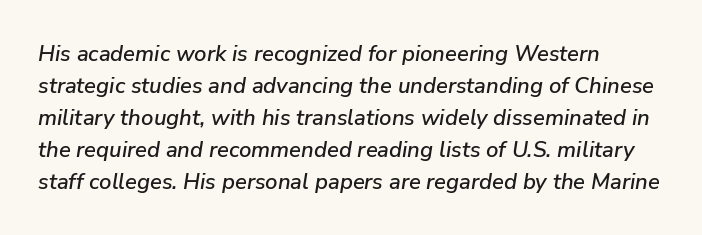
The image shows 22 px text type, italic (leaning right); set left-aligned, normal line spacing (1.45x), normal letter spacing, not underlined.
